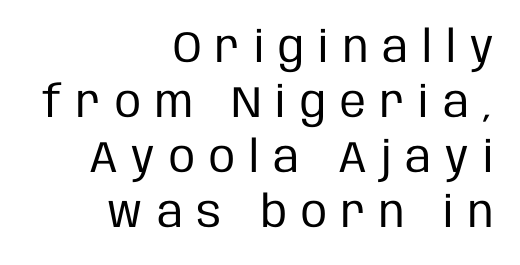
{"serif": "no", "italic": "no", "bold": "no", "weight": "regular", "width": "condensed", "stroke_contrast": "low", "x_height": "large", "monospaced": "no", "underline": "no", "align": "right", "line_spacing": "normal", "line_spacing_ratio": 1.25, "letter_spacing": "wide", "letter_spacing_em": 0.32, "glyph_px": 44}
